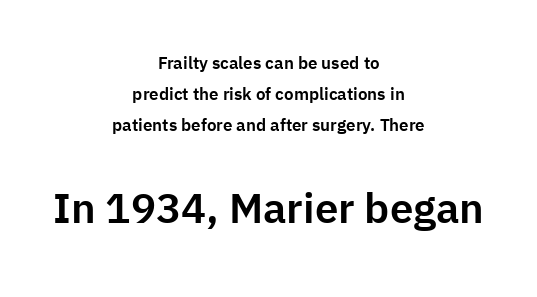
Looks like regular typesetting: each glyph gets only the width it needs. Beneath every word, the page is bare. This rendering uses center alignment, leaving both contours irregular but symmetric. The font family rendered here belongs to the sans-serif group. In terms of posture, this sample is upright.
